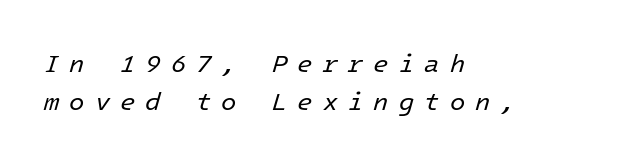
Q: Is the text bold? A: No.
Q: Is the text italic (slanted)? A: Yes, it leans right by about 16 degrees.
Q: Is the text underlined? A: No.
Q: How is the paragraph aligned? A: Left-aligned.
Q: Is the spacing between letters normal or unusually wide? A: Unusually wide.
Q: Is the spacing between lines tight, normal or loose? A: Normal.
